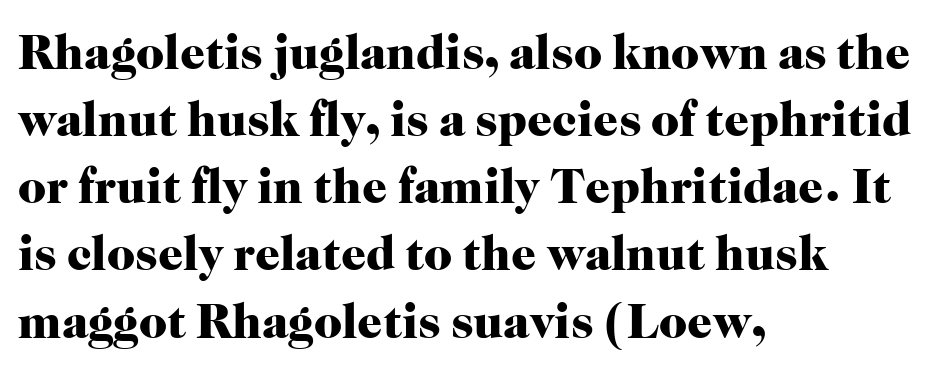
The image shows 49 px heavy serif type, upright; set left-aligned, normal line spacing (1.37x), normal letter spacing, not underlined; high stroke contrast and a medium x-height.
